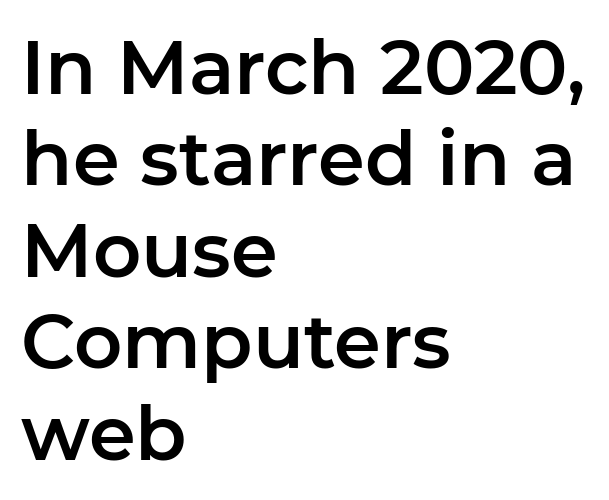
The image shows 75 px sans-serif type, upright; set left-aligned, line spacing 1.22x, normal letter spacing, not underlined; low stroke contrast and a medium x-height.
